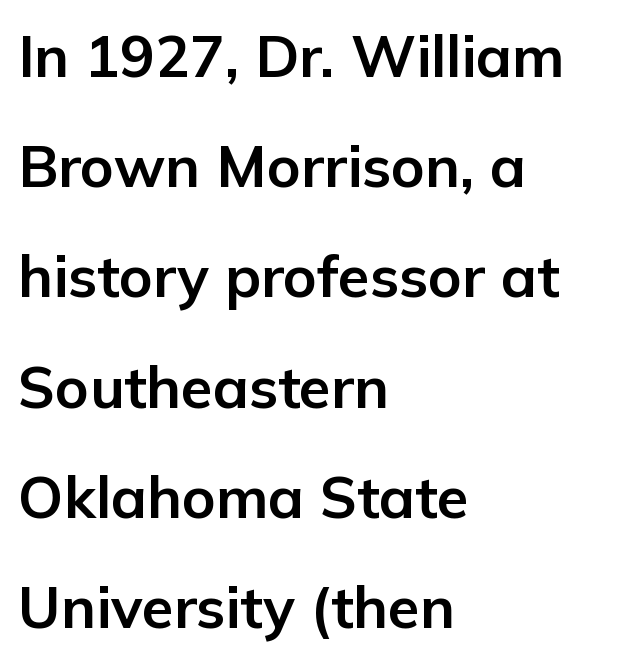
Q: Is the text bold? A: Yes.
Q: Is the text italic (slanted)? A: No, it is upright.
Q: Is the typeface a serif or a sans-serif typeface? A: Sans-serif.
Q: Is the text underlined? A: No.
Q: How is the paragraph aligned? A: Left-aligned.
Q: Is the spacing between letters normal or unusually wide? A: Normal.
Q: Is the spacing between lines tight, normal or loose? A: Loose.
Q: Width (condensed, normal, or wide)? A: Normal.
Q: Stroke contrast? A: Low.
Q: x-height? A: Medium.
Q: Monospaced? A: No.
